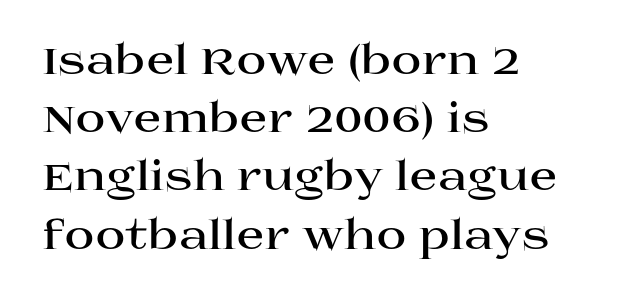
{"serif": "yes", "italic": "no", "bold": "yes", "weight": "bold", "width": "wide", "stroke_contrast": "high", "x_height": "large", "monospaced": "no", "underline": "no", "align": "left", "line_spacing": "normal", "line_spacing_ratio": 1.42, "letter_spacing": "normal", "letter_spacing_em": 0.0, "glyph_px": 41}
